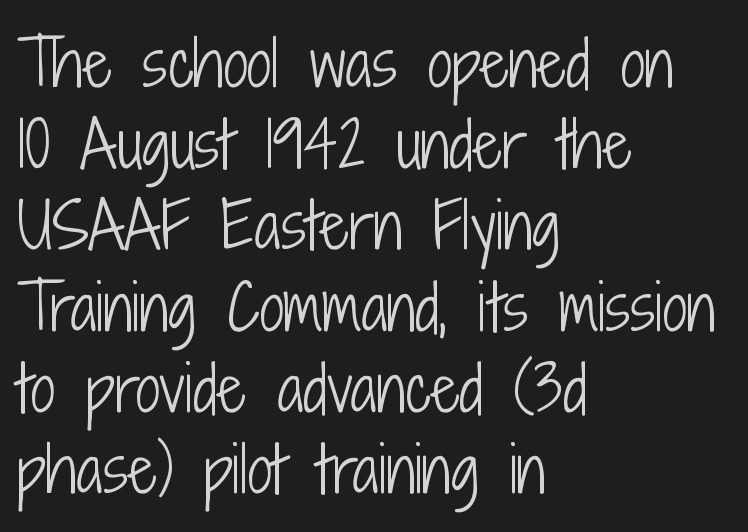
The image shows 62 px light, condensed sans-serif type, upright; set left-aligned, normal line spacing (1.31x), normal letter spacing, not underlined; low stroke contrast and a medium x-height.
